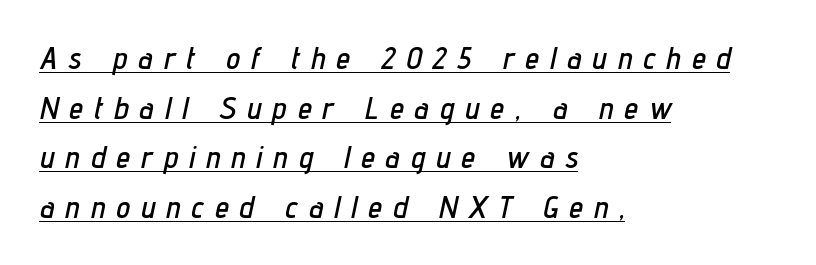
The axis of the letterforms is tilted away from vertical. The face used here appears with an underline applied. In terms of leading, this rendering sits right in the middle. If you drew a ruler down the left edge, every line would touch it. Looks like regular typesetting: each glyph gets only the width it needs. The passage shown has open, widely tracked lettering throughout.
